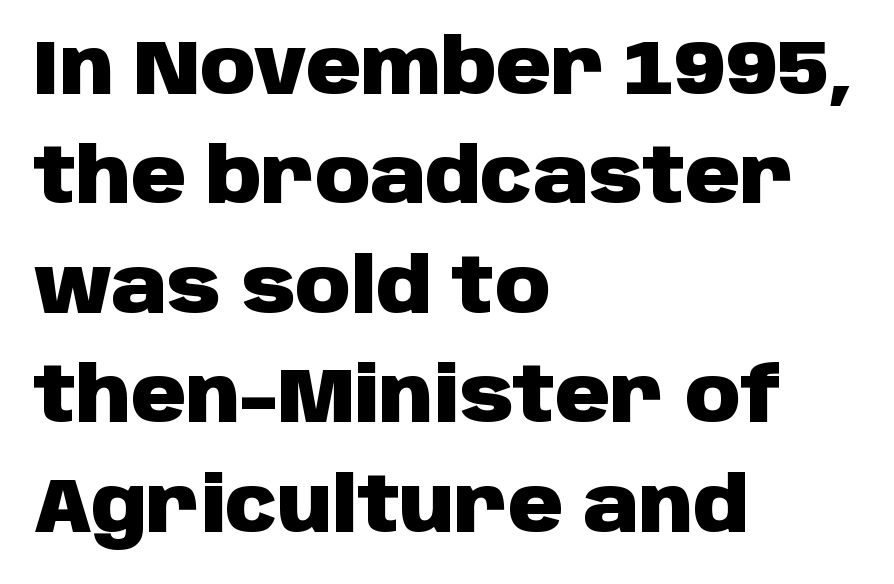
Q: Is the text bold? A: Yes.
Q: Is the text italic (slanted)? A: No, it is upright.
Q: Is the typeface a serif or a sans-serif typeface? A: Sans-serif.
Q: Is the text underlined? A: No.
Q: How is the paragraph aligned? A: Left-aligned.
Q: Is the spacing between letters normal or unusually wide? A: Normal.
Q: Is the spacing between lines tight, normal or loose? A: Normal.
Q: Width (condensed, normal, or wide)? A: Normal.
Q: Stroke contrast? A: Low.
Q: x-height? A: Large.
Q: Monospaced? A: No.
